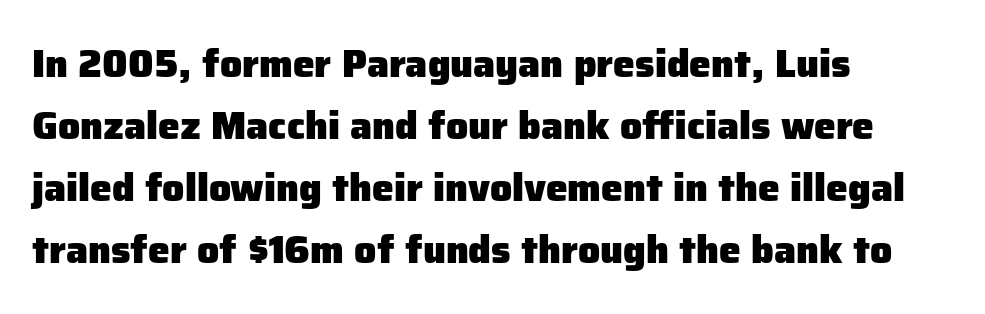
{"serif": "no", "italic": "no", "bold": "yes", "weight": "heavy", "width": "normal", "stroke_contrast": "low", "x_height": "medium", "monospaced": "no", "underline": "no", "align": "left", "line_spacing": "normal", "line_spacing_ratio": 1.59, "letter_spacing": "normal", "letter_spacing_em": 0.0, "glyph_px": 39}
